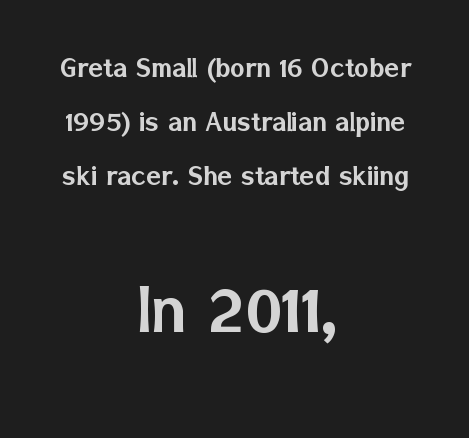
Q: Is the text italic (slanted)? A: No, it is upright.
Q: Is the typeface a serif or a sans-serif typeface? A: Sans-serif.
Q: Is the text underlined? A: No.
Q: How is the paragraph aligned? A: Centered.
Q: Is the spacing between letters normal or unusually wide? A: Normal.
Q: Which block of text is set in a larger size, the first (top) or the second (bottom)? A: The second (bottom) one.
Q: Width (condensed, normal, or wide)? A: Normal.
Q: Stroke contrast? A: Low.
Q: x-height? A: Medium.
Q: Monospaced? A: No.
